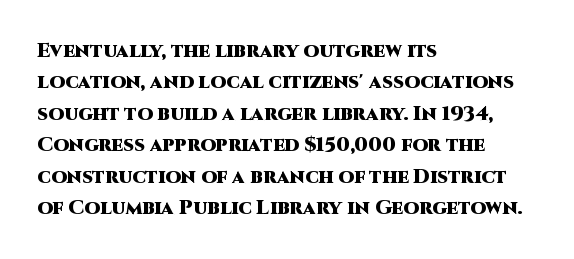
Ascenders rise straight up at ninety degrees. Just letters on the line, the space beneath them empty. Normally led — the rows are evenly, conventionally spaced. Here the glyphs are tracked normally, forming tight word shapes. The characters look thick and weighty, a clear bold.
